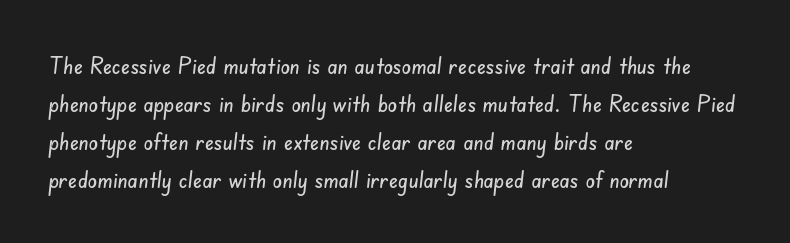
Characters follow at the spacing the type designer built in. Does the leading feel generous? No, just average. Quick note: underline off. The paragraph shown leans on its left margin.
